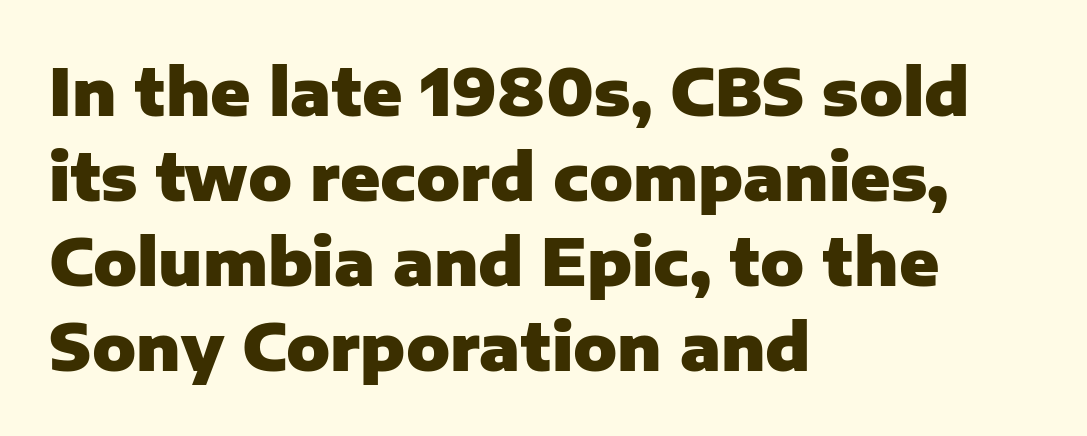
{"serif": "no", "italic": "no", "bold": "yes", "weight": "heavy", "width": "normal", "stroke_contrast": "low", "x_height": "medium", "monospaced": "no", "underline": "no", "align": "left", "line_spacing": "normal", "line_spacing_ratio": 1.31, "letter_spacing": "normal", "letter_spacing_em": 0.0, "glyph_px": 65}
